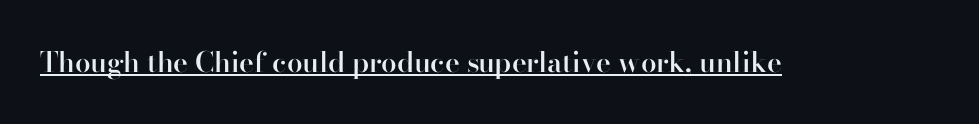
{"serif": "yes", "italic": "no", "bold": "semi", "weight": "semibold", "width": "normal", "stroke_contrast": "high", "x_height": "small", "monospaced": "no", "underline": "yes", "letter_spacing": "normal", "letter_spacing_em": 0.0, "glyph_px": 28}
